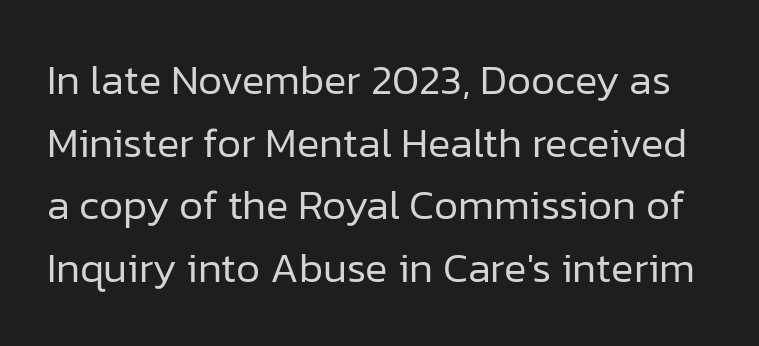
Q: Is the text bold? A: No.
Q: Is the text italic (slanted)? A: No, it is upright.
Q: Is the typeface a serif or a sans-serif typeface? A: Sans-serif.
Q: Is the text underlined? A: No.
Q: Is the spacing between letters normal or unusually wide? A: Normal.
Q: Is the spacing between lines tight, normal or loose? A: Normal.
Q: Width (condensed, normal, or wide)? A: Normal.
Q: Stroke contrast? A: Low.
Q: x-height? A: Medium.
Q: Monospaced? A: No.
